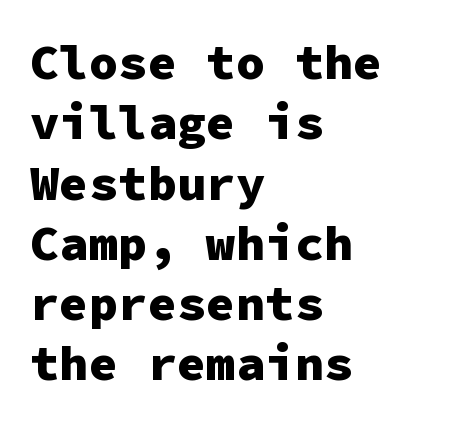
This is roman type, the default non-slanted kind. Compared with a centered layout, this one pins lines to the left instead. Glance below the letters and you will spot only blank space. Notice how thick the strokes are: this is what a full bold looks like. The face used here is monospaced, like something from a code editor. This sample uses plain, unmodified letter spacing.
